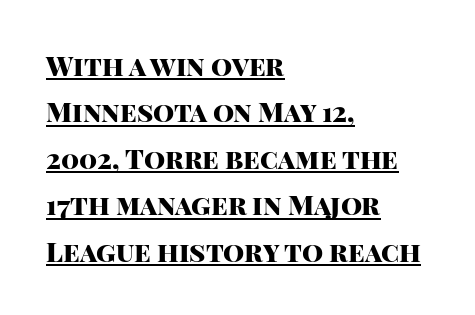
Italic? Not at all — the glyphs are vertical. The paragraph has a hard left edge and a soft right edge. In designer terms, the underline attribute is active on this setting. What stands out about the letter spacing? Nothing — it is the standard amount. The passage shown is emphatically bold.
